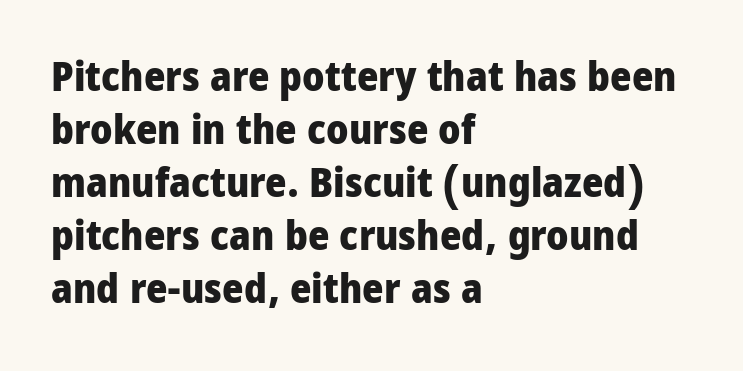
{"serif": "no", "italic": "no", "bold": "yes", "weight": "heavy", "width": "condensed", "stroke_contrast": "low", "x_height": "large", "monospaced": "no", "underline": "no", "align": "left", "line_spacing": "normal", "line_spacing_ratio": 1.29, "letter_spacing": "normal", "letter_spacing_em": 0.0, "glyph_px": 41}
